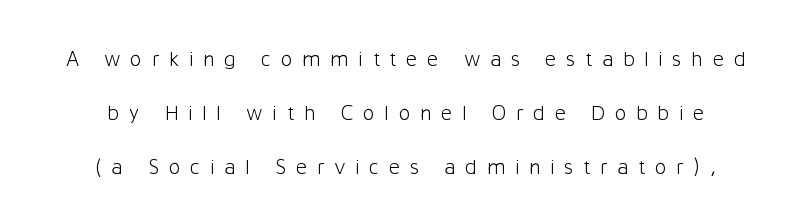
The image shows 22 px text type, upright; set loose line spacing (2.45x), unusually wide letter spacing (+0.43 em), not underlined.
